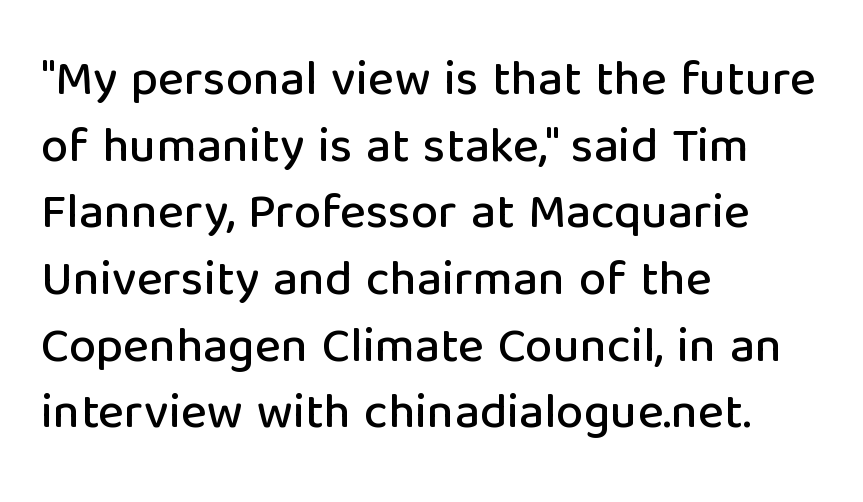
The image shows 49 px sans-serif type, upright; set left-aligned, normal line spacing (1.36x), normal letter spacing, not underlined; low stroke contrast and a medium x-height.
